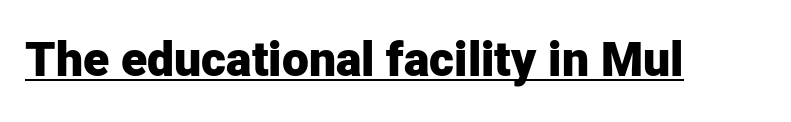
The image shows 48 px heavy sans-serif type, upright; set normal letter spacing, underlined; low stroke contrast and a medium x-height.
